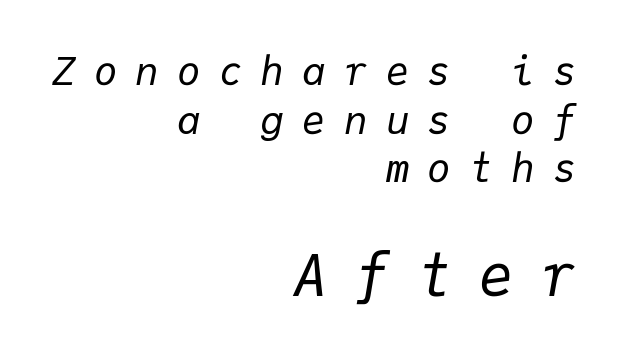
Rule under the text: the space is simply empty. What's the leading like? Ordinary, nothing unusual. Ink coverage per letter is moderate at most. The designer gave the closing block more size than the opening block.
